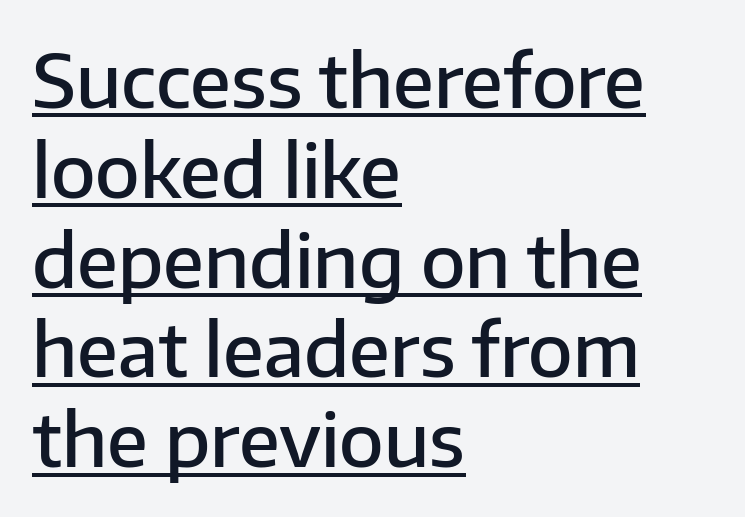
The image shows 73 px semibold sans-serif type, upright; set left-aligned, line spacing 1.23x, normal letter spacing, underlined; low stroke contrast and a medium x-height.
